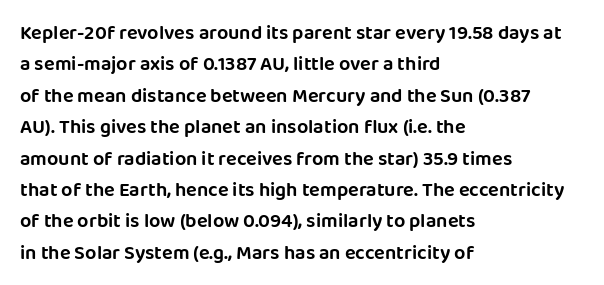
The image shows 20 px text type, upright; set left-aligned, normal line spacing (1.57x), normal letter spacing, not underlined.
